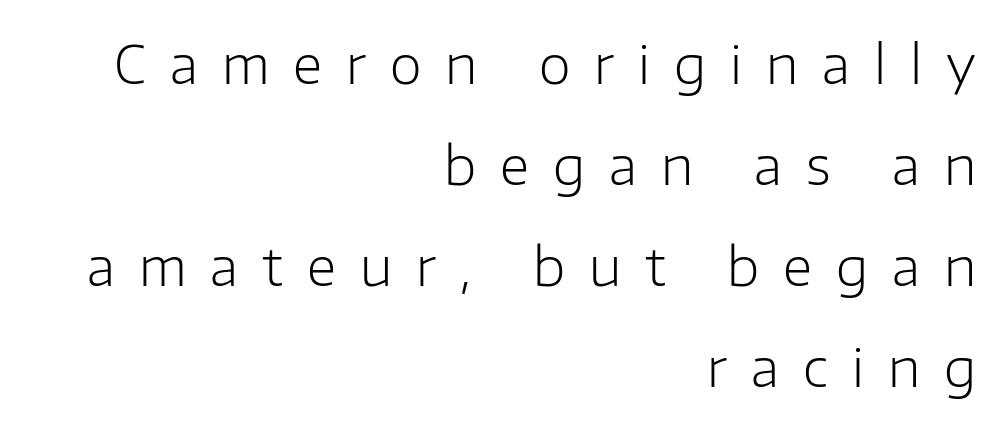
The paragraph shown leans on its right margin. Words appear elongated and porous because spacing is wide. Heaviness? Minimal to ordinary, like unemphasized prose. Line spacing here is loose. Any mark beneath the type? The region is blank.
